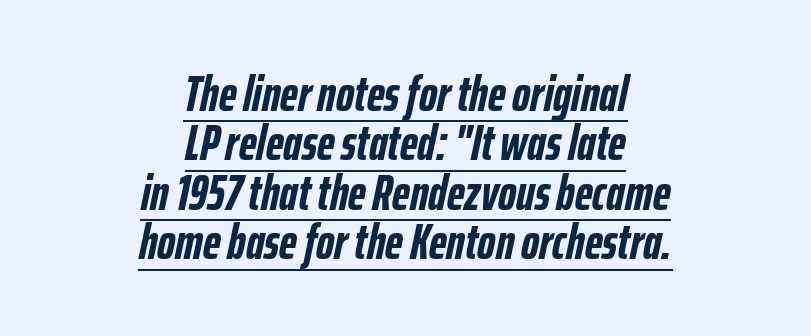
{"italic": "yes", "lean": "right", "slant_degrees": 12, "bold": "yes", "weight": "semibold", "width": "condensed", "stroke_contrast": "low", "x_height": "medium", "monospaced": "no", "underline": "yes", "align": "center", "line_spacing": "tight", "line_spacing_ratio": 0.99, "letter_spacing": "normal", "letter_spacing_em": 0.0, "glyph_px": 50}
